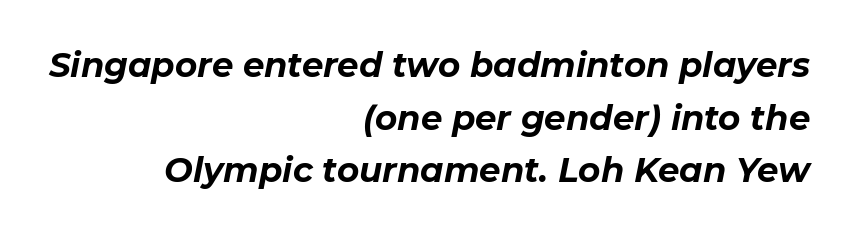
Heavy, bold letterforms. What's the leading like? Ordinary, nothing unusual. Lines of text with bare space underneath. These lines keep a tight, regular rhythm from letter to letter. There's an unmistakable incline to the writing here.
